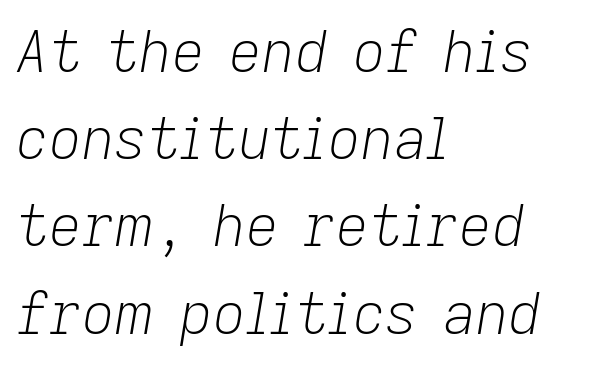
{"italic": "yes", "lean": "right", "slant_degrees": 9, "bold": "no", "weight": "light", "width": "normal", "stroke_contrast": "low", "x_height": "medium", "monospaced": "no", "underline": "no", "align": "left", "line_spacing": "normal", "line_spacing_ratio": 1.53, "letter_spacing": "normal", "letter_spacing_em": 0.0, "glyph_px": 57}
